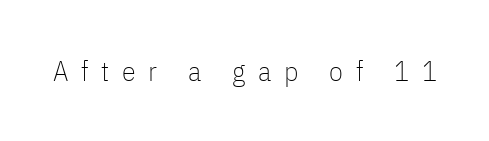
Q: Is the text bold? A: No.
Q: Is the text italic (slanted)? A: No, it is upright.
Q: Is the typeface a serif or a sans-serif typeface? A: Sans-serif.
Q: Is the text underlined? A: No.
Q: Is the spacing between letters normal or unusually wide? A: Unusually wide.
Q: Width (condensed, normal, or wide)? A: Condensed.
Q: Stroke contrast? A: Low.
Q: x-height? A: Medium.
Q: Monospaced? A: No.
